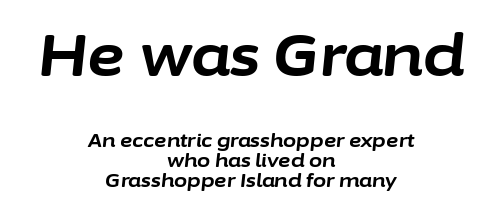
Reading top to bottom, the characters get smaller at the block break. Tightly led — the rows are bunched. The words here are not underlined. In CSS terms this would be text-align: center.
